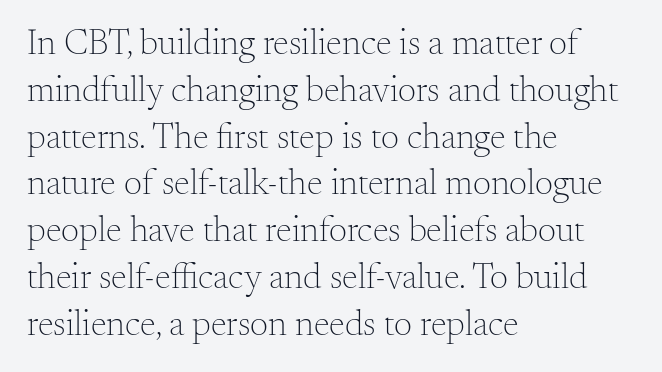
{"serif": "yes", "italic": "no", "bold": "no", "weight": "light", "width": "normal", "stroke_contrast": "medium", "x_height": "small", "monospaced": "no", "underline": "no", "align": "left", "line_spacing": "normal", "line_spacing_ratio": 1.3, "letter_spacing": "normal", "letter_spacing_em": 0.0, "glyph_px": 36}
